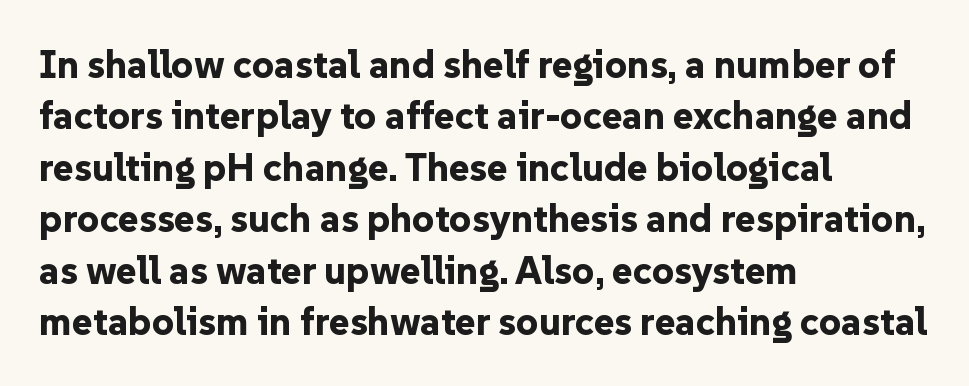
Q: Is the text bold? A: Yes.
Q: Is the text italic (slanted)? A: No, it is upright.
Q: Is the typeface a serif or a sans-serif typeface? A: Sans-serif.
Q: Is the text underlined? A: No.
Q: How is the paragraph aligned? A: Left-aligned.
Q: Is the spacing between letters normal or unusually wide? A: Normal.
Q: Is the spacing between lines tight, normal or loose? A: Normal.
Q: Width (condensed, normal, or wide)? A: Normal.
Q: Stroke contrast? A: Low.
Q: x-height? A: Medium.
Q: Monospaced? A: No.
